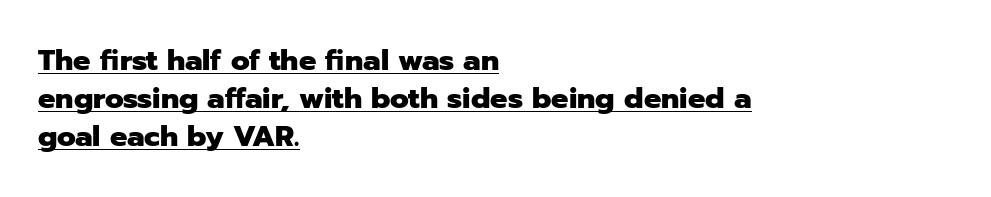
The face used here is rendered with its standard letterfit. On the weight axis this lands at bold, roughly 700. Examine the stroke ends and you'll find no serifs. Glance below the letters and you will spot a drawn line. Ascenders rise straight up at ninety degrees.
